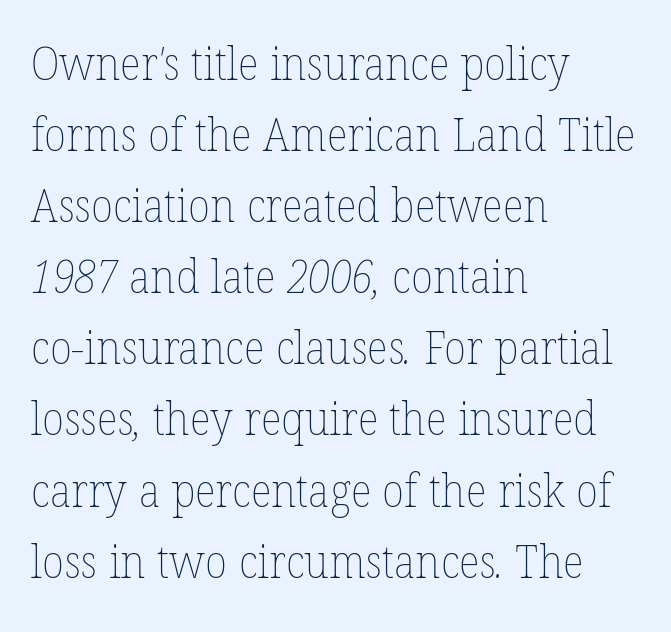
Q: Is the text bold? A: No.
Q: Is the text underlined? A: No.
Q: How is the paragraph aligned? A: Left-aligned.
Q: Is the spacing between letters normal or unusually wide? A: Normal.
Q: Is the spacing between lines tight, normal or loose? A: Normal.
Q: Width (condensed, normal, or wide)? A: Normal.
Q: Stroke contrast? A: Low.
Q: x-height? A: Medium.
Q: Monospaced? A: No.
